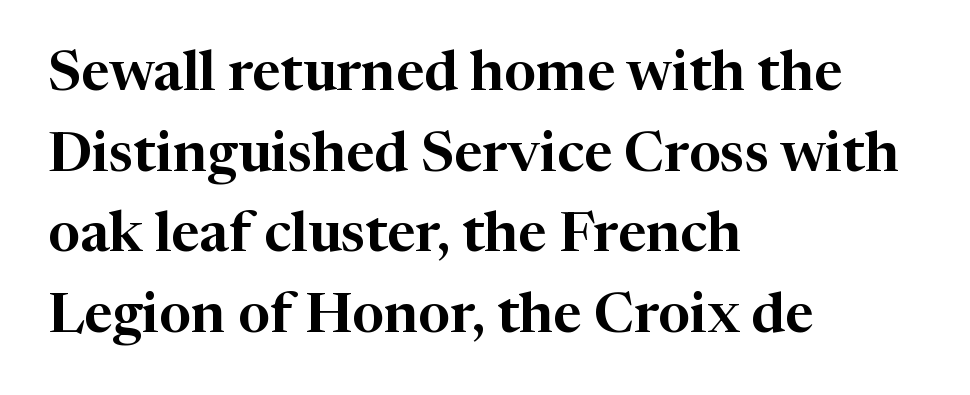
The image shows 56 px serif type, upright; set left-aligned, normal line spacing (1.44x), normal letter spacing, not underlined; high stroke contrast and a medium x-height.
